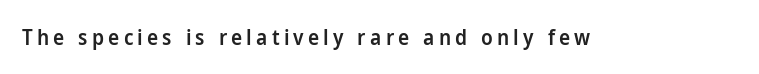
{"italic": "no", "bold": "semi", "underline": "no", "letter_spacing": "wide", "letter_spacing_em": 0.2, "glyph_px": 21}
